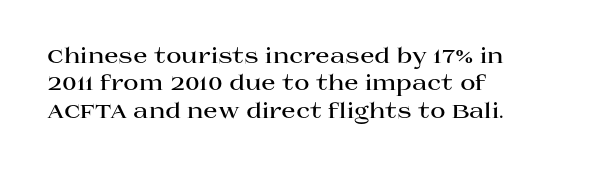
Q: Is the text bold? A: Yes.
Q: Is the text italic (slanted)? A: No, it is upright.
Q: Is the text underlined? A: No.
Q: How is the paragraph aligned? A: Left-aligned.
Q: Is the spacing between letters normal or unusually wide? A: Normal.
Q: Is the spacing between lines tight, normal or loose? A: Normal.
